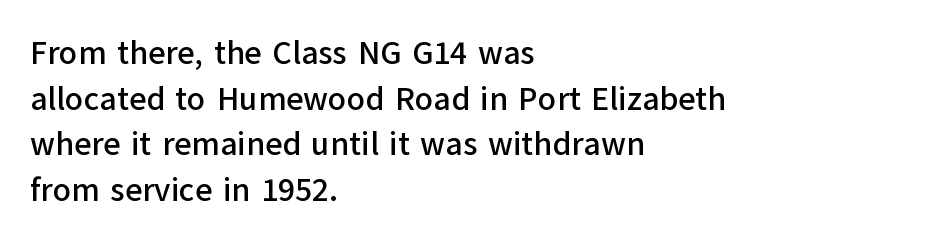
The image shows 33 px sans-serif type, upright; set left-aligned, normal line spacing (1.38x), normal letter spacing, not underlined; low stroke contrast and a medium x-height.
